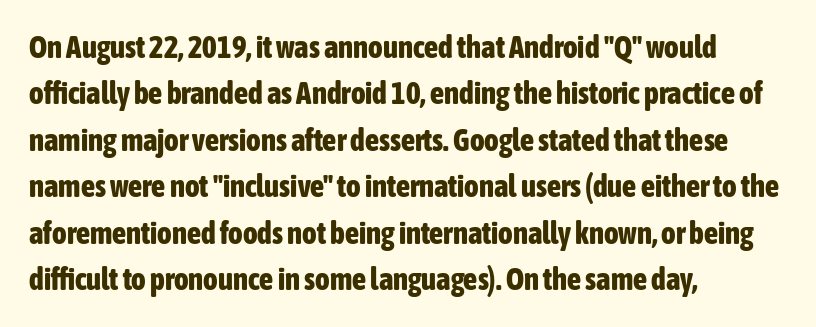
The image shows 31 px bold, condensed sans-serif type, upright; set left-aligned, normal line spacing (1.5x), normal letter spacing, not underlined; low stroke contrast and a medium x-height.
